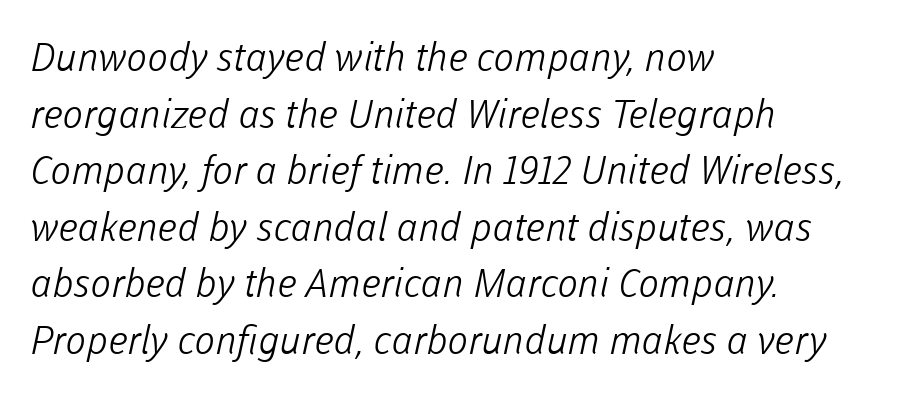
{"serif": "no", "bold": "no", "weight": "light", "width": "normal", "stroke_contrast": "low", "x_height": "medium", "monospaced": "no", "underline": "no", "align": "left", "line_spacing": "normal", "line_spacing_ratio": 1.45, "letter_spacing": "normal", "letter_spacing_em": 0.0, "glyph_px": 39}
